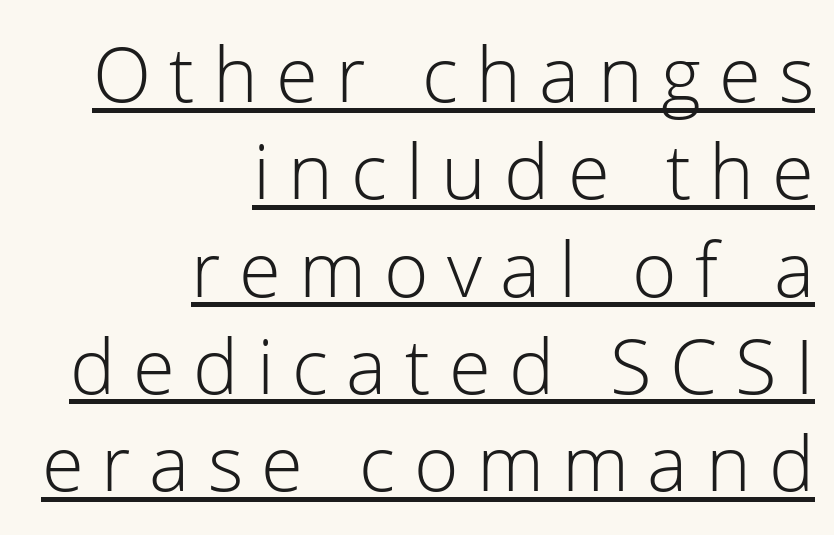
Q: Is the text bold? A: No.
Q: Is the text italic (slanted)? A: No, it is upright.
Q: Is the typeface a serif or a sans-serif typeface? A: Sans-serif.
Q: Is the text underlined? A: Yes.
Q: How is the paragraph aligned? A: Right-aligned.
Q: Is the spacing between letters normal or unusually wide? A: Unusually wide.
Q: Is the spacing between lines tight, normal or loose? A: Normal.
Q: Width (condensed, normal, or wide)? A: Normal.
Q: Stroke contrast? A: Low.
Q: x-height? A: Medium.
Q: Monospaced? A: No.
